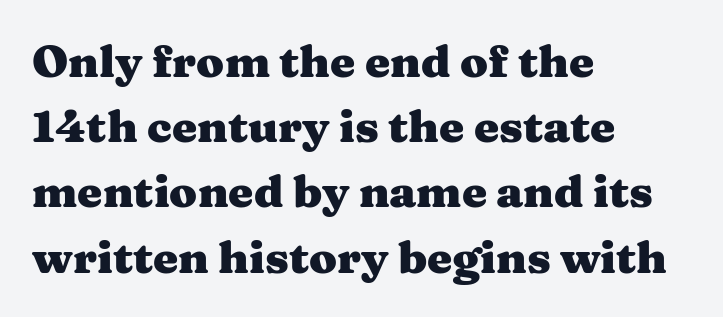
Every stem runs plumb, perpendicular to the baseline. Standard letterfit; no display-style spreading of the glyphs. The words here are not underlined. Baseline-to-baseline distance is the conventional proportion of letter height. The letters advance in unequal steps, a hallmark of proportional type.
